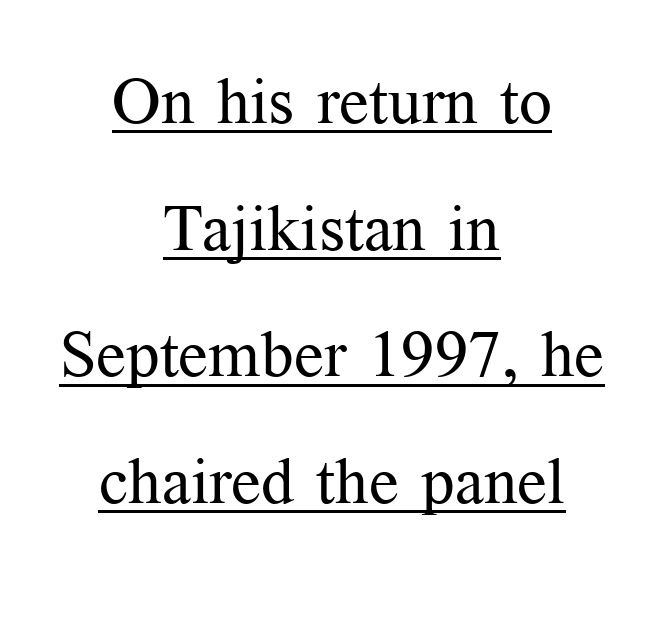
You could not count columns in this text — the font is proportionally spaced. When letters stand straight like this, we call the style roman or upright. The text was rendered using a seriffed face with decorative stroke endings. The horizontal fit of the characters is conventional and even.
